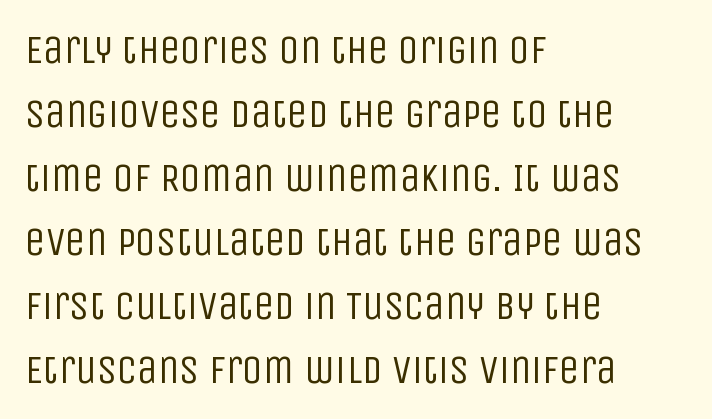
Clear beneath every line of the passage. Is the letter spacing exaggerated? No — it looks like the ordinary default. The typesetting does not lean heavy: it is not bold. Examine the stroke ends and you'll find no serifs.
